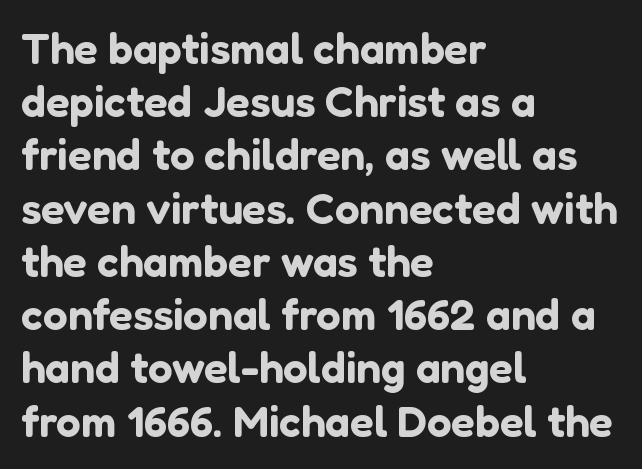
Q: Is the text italic (slanted)? A: No, it is upright.
Q: Is the typeface a serif or a sans-serif typeface? A: Sans-serif.
Q: Is the text underlined? A: No.
Q: How is the paragraph aligned? A: Left-aligned.
Q: Is the spacing between letters normal or unusually wide? A: Normal.
Q: Width (condensed, normal, or wide)? A: Normal.
Q: Stroke contrast? A: Low.
Q: x-height? A: Medium.
Q: Monospaced? A: No.
